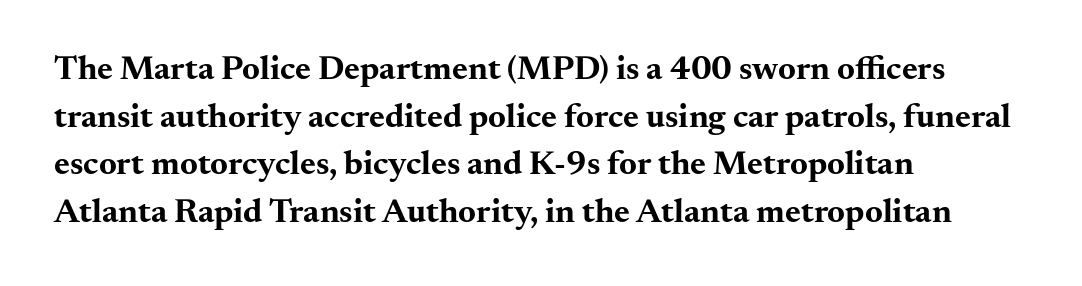
Q: Is the text bold? A: Yes.
Q: Is the text italic (slanted)? A: No, it is upright.
Q: Is the typeface a serif or a sans-serif typeface? A: Serif.
Q: Is the text underlined? A: No.
Q: How is the paragraph aligned? A: Left-aligned.
Q: Is the spacing between letters normal or unusually wide? A: Normal.
Q: Is the spacing between lines tight, normal or loose? A: Normal.
Q: Width (condensed, normal, or wide)? A: Wide.
Q: Stroke contrast? A: Medium.
Q: x-height? A: Small.
Q: Monospaced? A: No.
